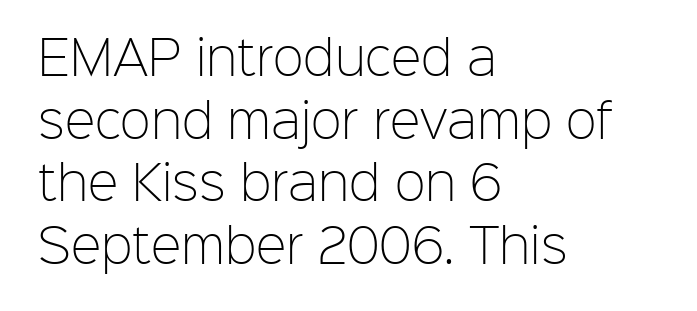
{"serif": "no", "italic": "no", "bold": "no", "weight": "light", "width": "normal", "stroke_contrast": "low", "x_height": "medium", "monospaced": "no", "underline": "no", "align": "left", "line_spacing": "normal", "line_spacing_ratio": 1.36, "letter_spacing": "normal", "letter_spacing_em": 0.0, "glyph_px": 46}
